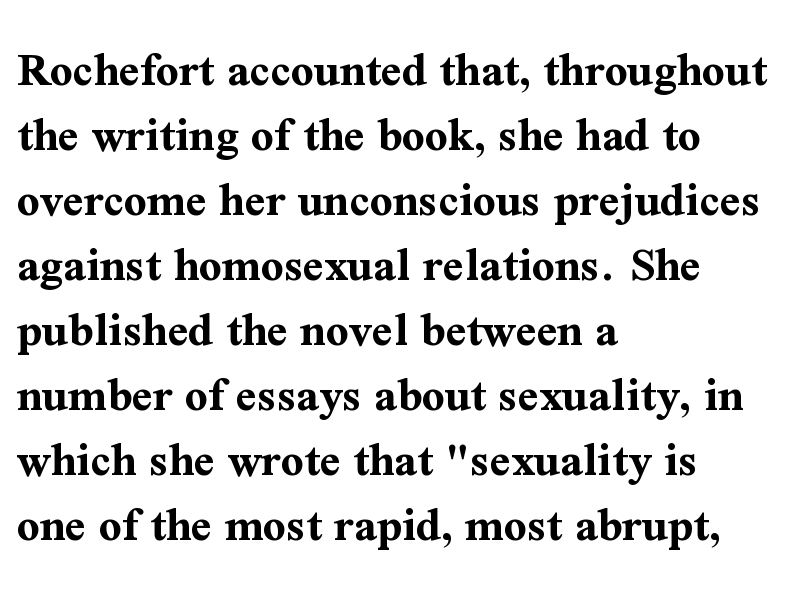
The image shows 50 px bold serif type, upright; set left-aligned, normal line spacing (1.3x), normal letter spacing, not underlined; medium stroke contrast and a medium x-height.
